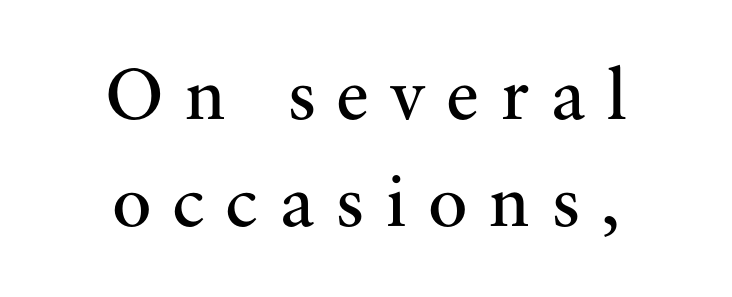
The tracking reads as deliberately expanded to a designer's eye. Unbolded letterforms with no extra heft. The typesetter chose a symmetrical, centered arrangement here. A clean baseline with only descenders dipping below it. A roman cut, with each character standing at attention.
